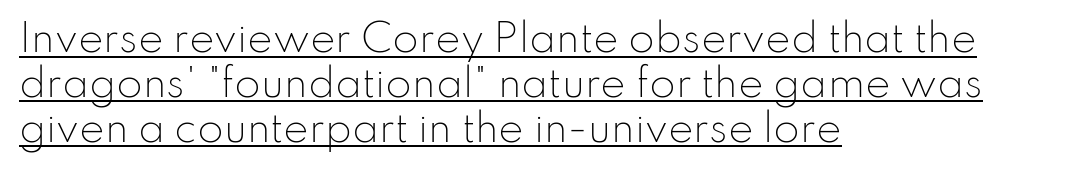
Nope, no serifs anywhere on these letters. This sample has the flowing, uneven cadence of proportional lettering. Stem width sits at or under what a default text font uses. One-word summary of the alignment: left. Posture: upright roman. A rule runs beneath these lines of type.
